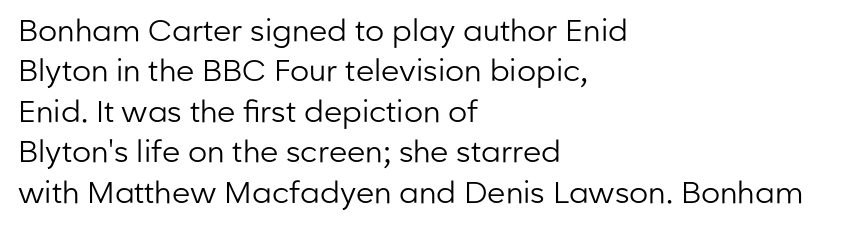
Q: Is the text bold? A: No.
Q: Is the text italic (slanted)? A: No, it is upright.
Q: Is the typeface a serif or a sans-serif typeface? A: Sans-serif.
Q: Is the text underlined? A: No.
Q: How is the paragraph aligned? A: Left-aligned.
Q: Is the spacing between letters normal or unusually wide? A: Normal.
Q: Is the spacing between lines tight, normal or loose? A: Normal.
Q: Width (condensed, normal, or wide)? A: Normal.
Q: Stroke contrast? A: Low.
Q: x-height? A: Medium.
Q: Monospaced? A: No.
